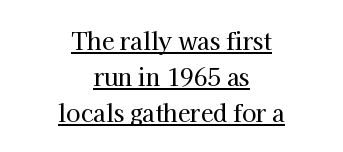
{"italic": "no", "underline": "yes", "align": "center", "line_spacing": "normal", "line_spacing_ratio": 1.56, "letter_spacing": "normal", "letter_spacing_em": 0.0, "glyph_px": 23}
